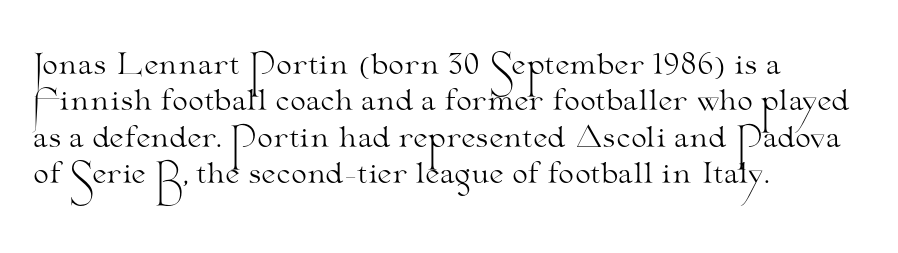
{"serif": "yes", "italic": "no", "bold": "no", "weight": "light", "width": "wide", "stroke_contrast": "medium", "x_height": "small", "monospaced": "no", "underline": "no", "align": "left", "line_spacing": "normal", "line_spacing_ratio": 1.3, "letter_spacing": "normal", "letter_spacing_em": 0.0, "glyph_px": 28}
